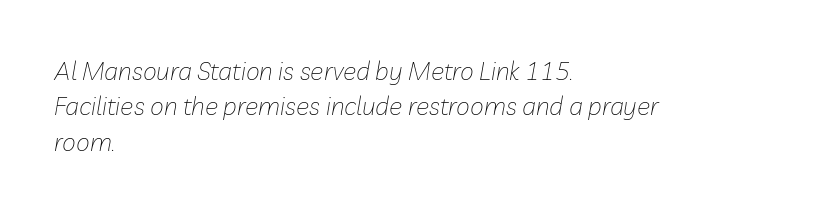
{"italic": "yes", "lean": "right", "slant_degrees": 10, "bold": "no", "underline": "no", "align": "left", "line_spacing": "normal", "line_spacing_ratio": 1.42, "letter_spacing": "normal", "letter_spacing_em": 0.0, "glyph_px": 25}
